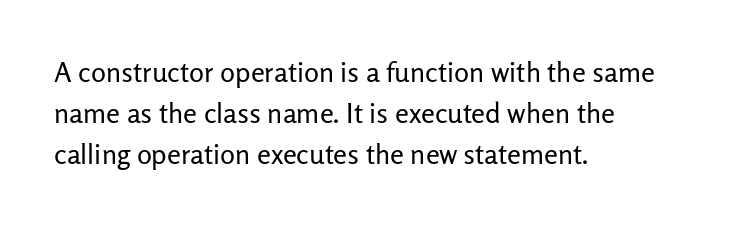
The image shows 28 px regular-weight sans-serif type, upright; set left-aligned, normal line spacing (1.46x), normal letter spacing, not underlined; low stroke contrast and a medium x-height.
